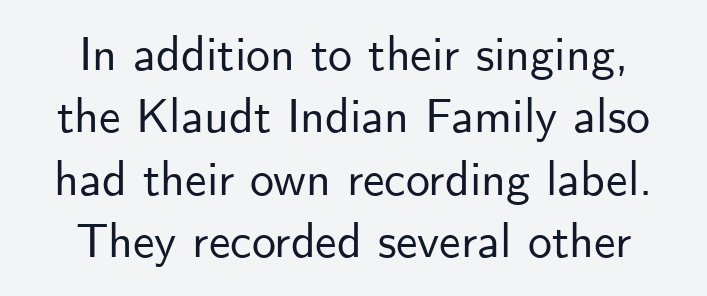
The passage shown is typed in a proportional face where columns would drift. Standard letterfit; no display-style spreading of the glyphs. Notice how the stems are strictly vertical — no italics here. No feet cap the strokes, marking this as sans-serif type.
